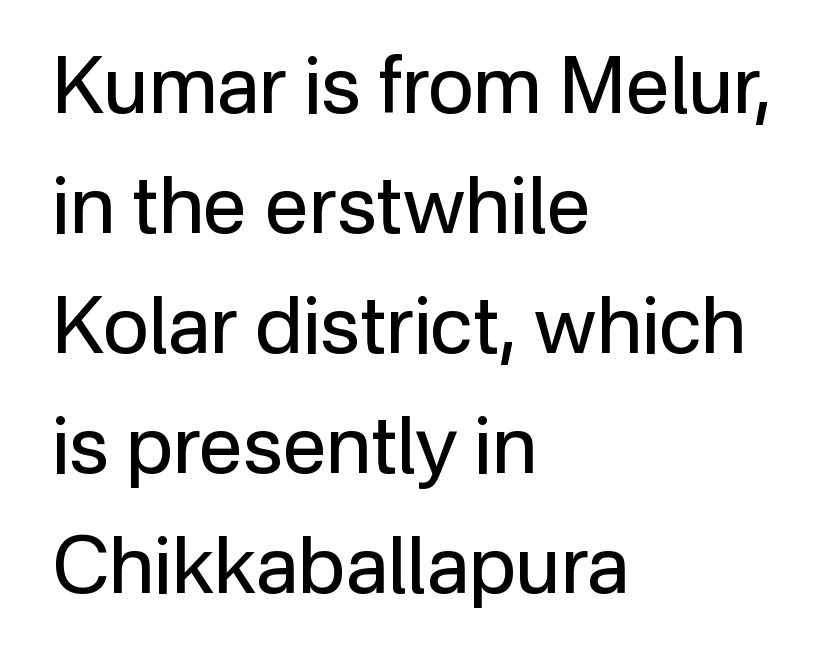
Q: Is the text bold? A: No.
Q: Is the text italic (slanted)? A: No, it is upright.
Q: Is the typeface a serif or a sans-serif typeface? A: Sans-serif.
Q: Is the text underlined? A: No.
Q: How is the paragraph aligned? A: Left-aligned.
Q: Is the spacing between letters normal or unusually wide? A: Normal.
Q: Is the spacing between lines tight, normal or loose? A: Normal.
Q: Width (condensed, normal, or wide)? A: Normal.
Q: Stroke contrast? A: Low.
Q: x-height? A: Medium.
Q: Monospaced? A: No.
